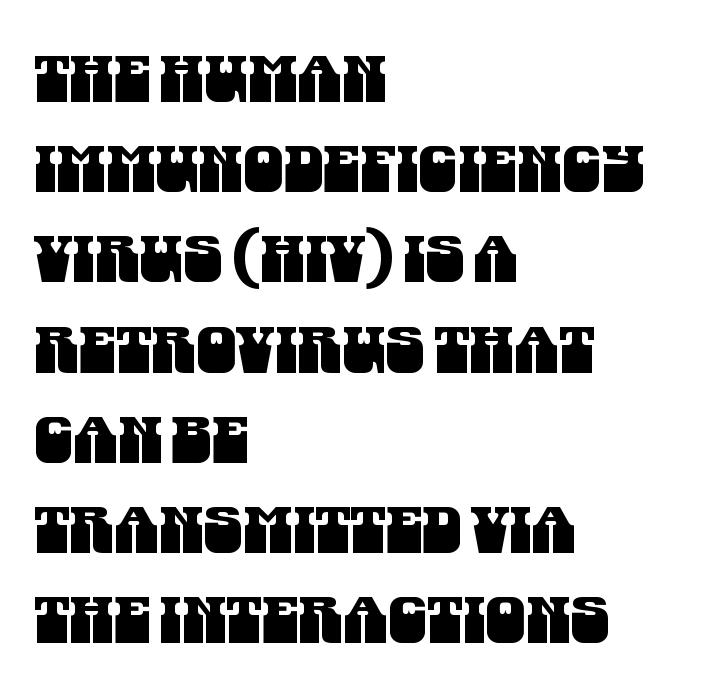
Q: Is the typeface a serif or a sans-serif typeface? A: Sans-serif.
Q: Is the text underlined? A: No.
Q: How is the paragraph aligned? A: Left-aligned.
Q: Is the spacing between letters normal or unusually wide? A: Normal.
Q: Is the spacing between lines tight, normal or loose? A: Normal.
Q: Width (condensed, normal, or wide)? A: Condensed.
Q: Stroke contrast? A: Medium.
Q: x-height? A: Large.
Q: Monospaced? A: No.
